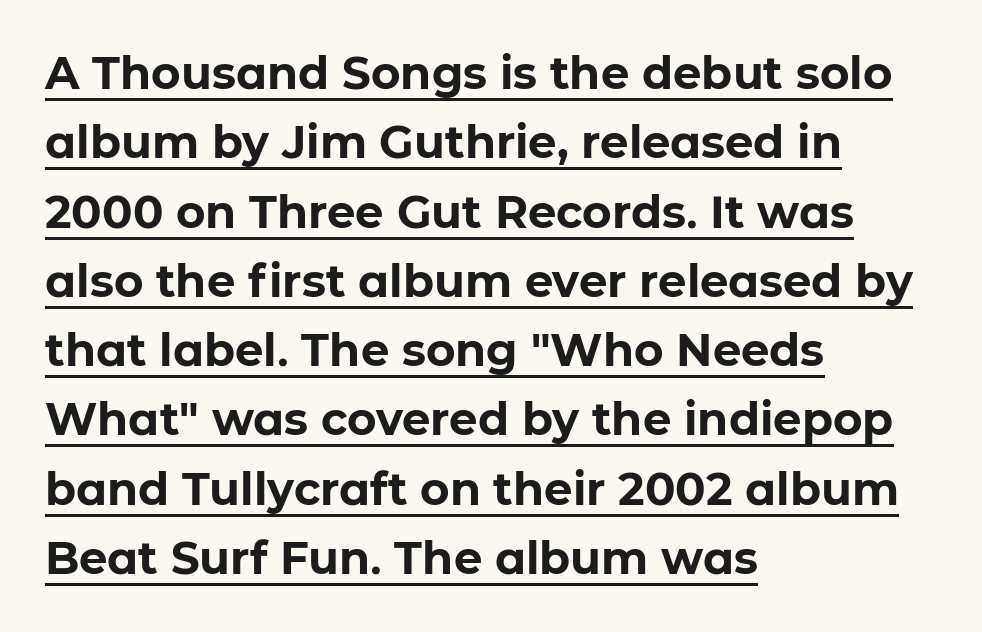
This is roman type, the default non-slanted kind. Characters follow at the spacing the type designer built in. A continuous stroke trails under the words, as in a hyperlink. Nope, no serifs anywhere on these letters. Every letter is thick-stroked: bold, no question.
